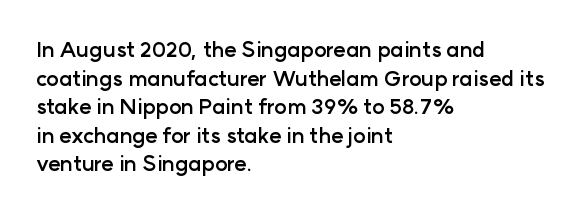
Notice how descenders clear the ascenders below comfortably — that's standard leading. Clear beneath every line of the passage. These lines are set flush left with a ragged right edge. The type sits square on the baseline with zero lean. Each word holds together tightly as a unit, with standard inter-letter gaps.
